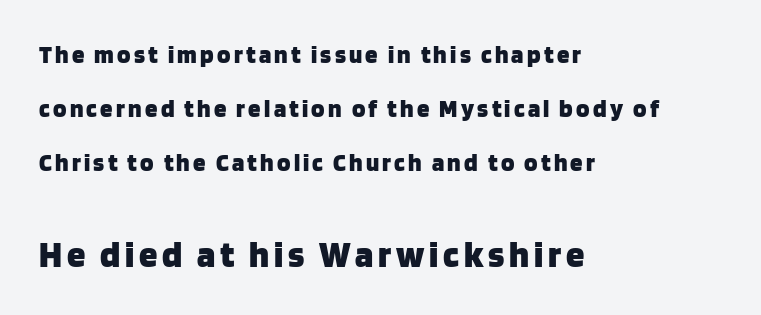
The image shows 37 px heavy sans-serif type, upright; set left-aligned, loose line spacing (2.16x), not underlined; the second (bottom) block is 1.48x larger; low stroke contrast and a large x-height.
